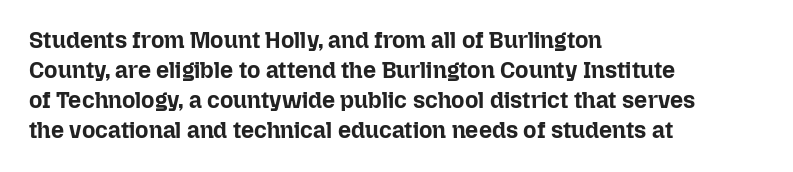
{"italic": "no", "bold": "yes", "underline": "no", "align": "left", "line_spacing": "normal", "line_spacing_ratio": 1.3, "letter_spacing": "normal", "letter_spacing_em": 0.0, "glyph_px": 23}
